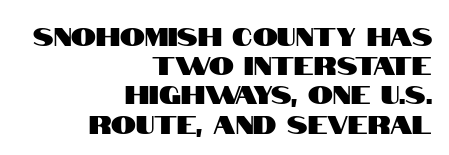
Q: Is the text italic (slanted)? A: No, it is upright.
Q: Is the text underlined? A: No.
Q: How is the paragraph aligned? A: Right-aligned.
Q: Is the spacing between letters normal or unusually wide? A: Normal.
